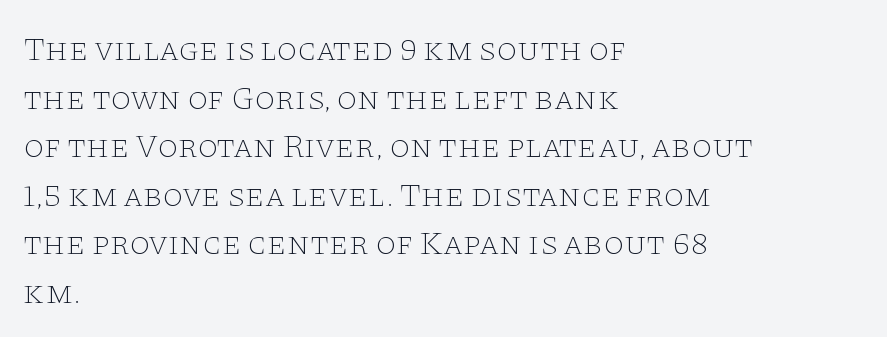
The rendering shows small feet on the letterforms — a serif design. A light-to-regular cut is what we see here. Words float on clear page, feet unadorned. The letters stand straight up with perfectly vertical stems. The passage shown has conventional tracking throughout. The face used here is proportionally spaced, like ordinary book or web type.
